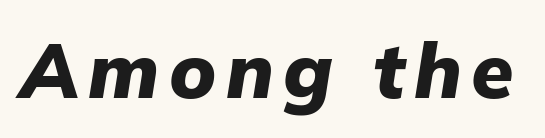
The image shows 77 px heavy type, italic (leaning right); set not underlined; low stroke contrast and a medium x-height.
